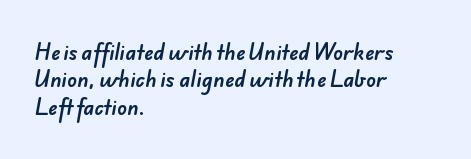
Students, note that the glyphs here touch the page at normal intervals. The space between consecutive lines is moderate. Horizontal alignment here is leftward, the default for most running prose. The area under the type is left untouched.
